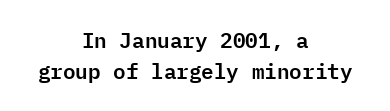
The image shows 21 px text type, upright; set centered, normal line spacing (1.47x), normal letter spacing, not underlined.
